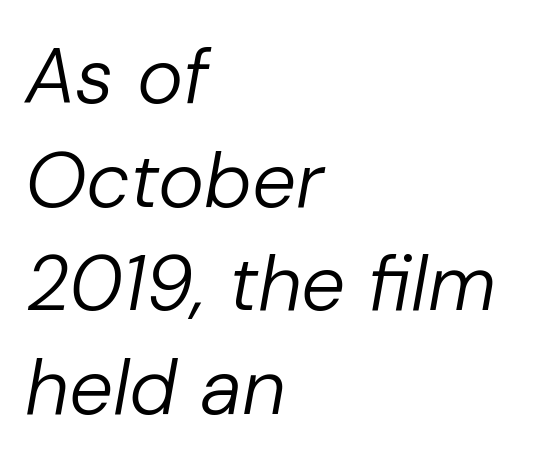
{"italic": "yes", "lean": "right", "slant_degrees": 10, "bold": "no", "weight": "regular", "width": "normal", "stroke_contrast": "low", "x_height": "medium", "monospaced": "no", "underline": "no", "align": "left", "line_spacing": "normal", "line_spacing_ratio": 1.33, "letter_spacing": "normal", "letter_spacing_em": 0.0, "glyph_px": 78}
